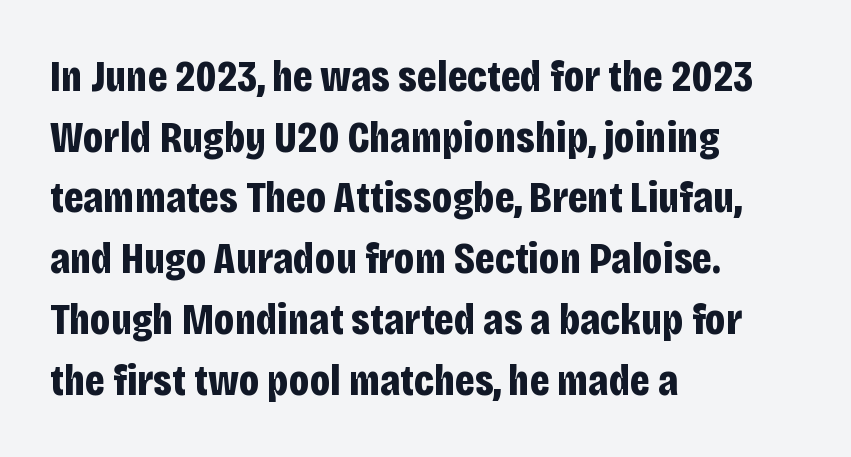
The image shows 44 px bold, condensed sans-serif type, upright; set left-aligned, normal line spacing (1.38x), normal letter spacing, not underlined; low stroke contrast and a large x-height.
